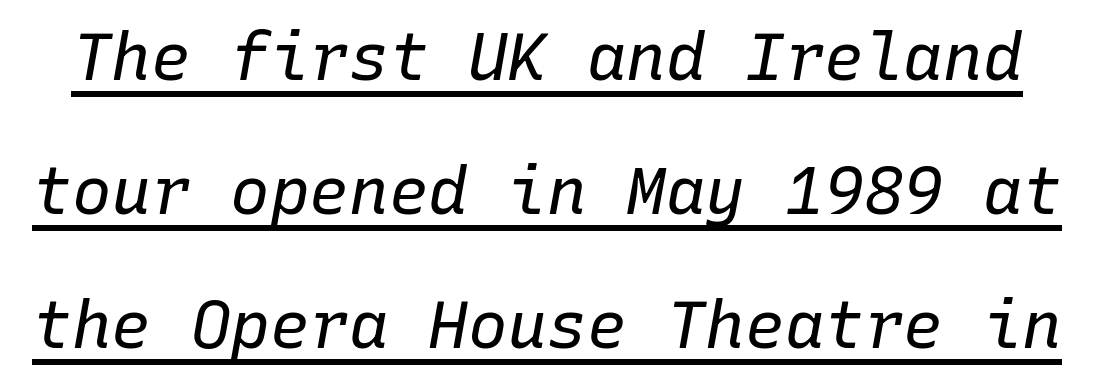
{"italic": "yes", "lean": "right", "slant_degrees": 10, "bold": "no", "weight": "regular", "width": "normal", "stroke_contrast": "low", "x_height": "medium", "monospaced": "yes", "underline": "yes", "line_spacing": "loose", "line_spacing_ratio": 2.03, "letter_spacing": "normal", "letter_spacing_em": 0.0, "glyph_px": 66}
